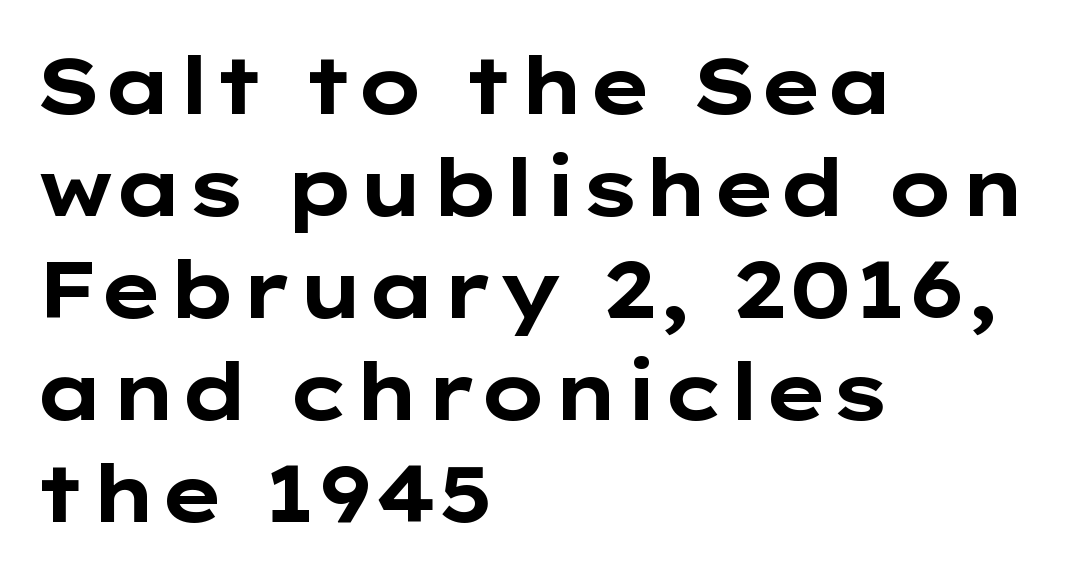
The image shows 79 px bold, wide sans-serif type, upright; set left-aligned, normal line spacing (1.29x), normal letter spacing, not underlined; low stroke contrast and a medium x-height.
